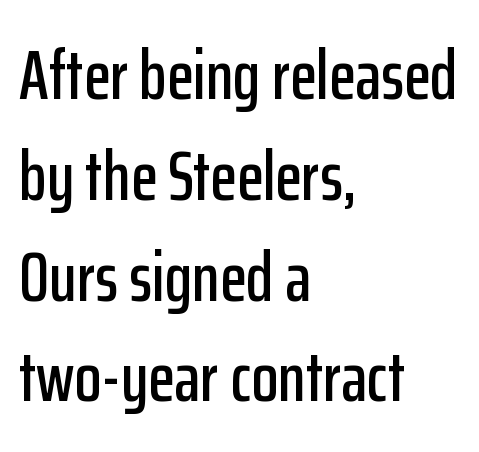
{"serif": "no", "italic": "no", "width": "condensed", "stroke_contrast": "low", "x_height": "medium", "monospaced": "no", "underline": "no", "align": "left", "line_spacing": "normal", "line_spacing_ratio": 1.44, "letter_spacing": "normal", "letter_spacing_em": 0.0, "glyph_px": 70}
